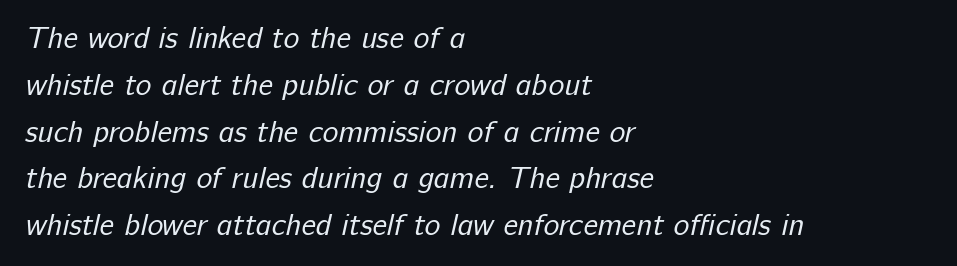
The image shows 30 px regular-weight sans-serif type; set left-aligned, normal line spacing (1.56x), normal letter spacing, not underlined; low stroke contrast and a medium x-height.
